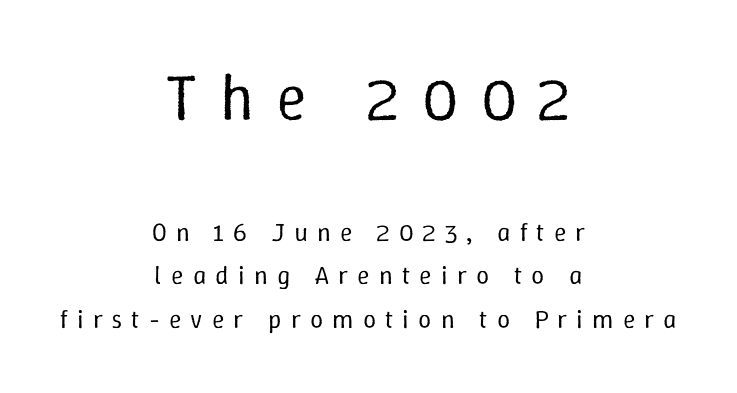
Q: Is the text bold? A: No.
Q: Is the text italic (slanted)? A: No, it is upright.
Q: Is the text underlined? A: No.
Q: How is the paragraph aligned? A: Centered.
Q: Is the spacing between letters normal or unusually wide? A: Unusually wide.
Q: Is the spacing between lines tight, normal or loose? A: Normal.
Q: Which block of text is set in a larger size, the first (top) or the second (bottom)? A: The first (top) one.
Q: Width (condensed, normal, or wide)? A: Normal.
Q: Stroke contrast? A: Low.
Q: x-height? A: Medium.
Q: Monospaced? A: No.
